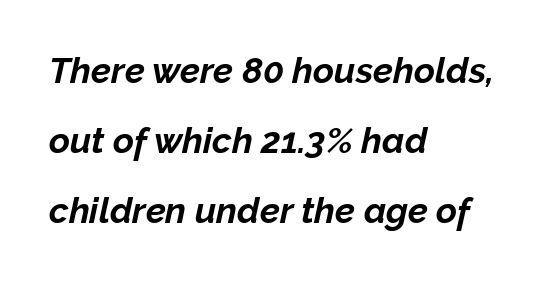
{"italic": "yes", "lean": "right", "slant_degrees": 12, "bold": "yes", "weight": "bold", "width": "normal", "stroke_contrast": "low", "x_height": "medium", "monospaced": "no", "underline": "no", "align": "left", "line_spacing": "loose", "line_spacing_ratio": 1.94, "letter_spacing": "normal", "letter_spacing_em": 0.0, "glyph_px": 36}
